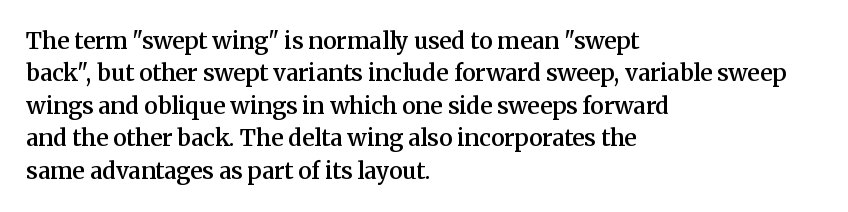
{"italic": "no", "bold": "semi", "underline": "no", "align": "left", "line_spacing": "normal", "line_spacing_ratio": 1.41, "letter_spacing": "normal", "letter_spacing_em": 0.0, "glyph_px": 23}
